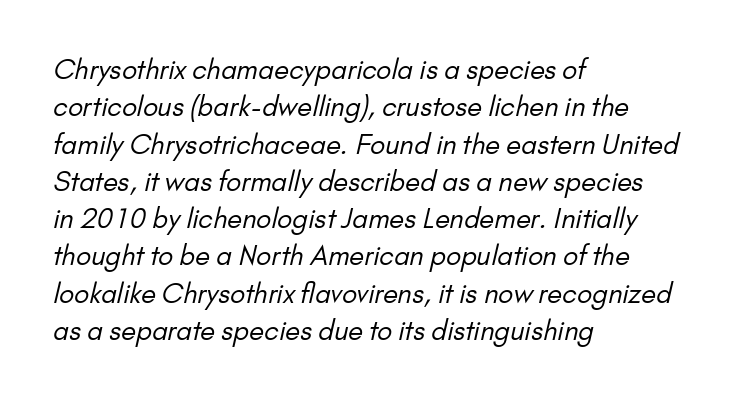
Q: Is the text bold? A: No.
Q: Is the text underlined? A: No.
Q: How is the paragraph aligned? A: Left-aligned.
Q: Is the spacing between letters normal or unusually wide? A: Normal.
Q: Is the spacing between lines tight, normal or loose? A: Normal.
